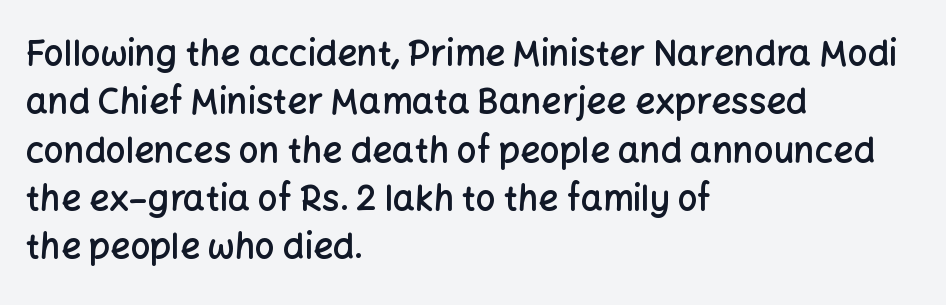
{"serif": "no", "italic": "no", "bold": "semi", "weight": "semibold", "width": "normal", "stroke_contrast": "low", "x_height": "medium", "monospaced": "no", "underline": "no", "align": "left", "line_spacing": "normal", "line_spacing_ratio": 1.38, "letter_spacing": "normal", "letter_spacing_em": 0.0, "glyph_px": 35}
